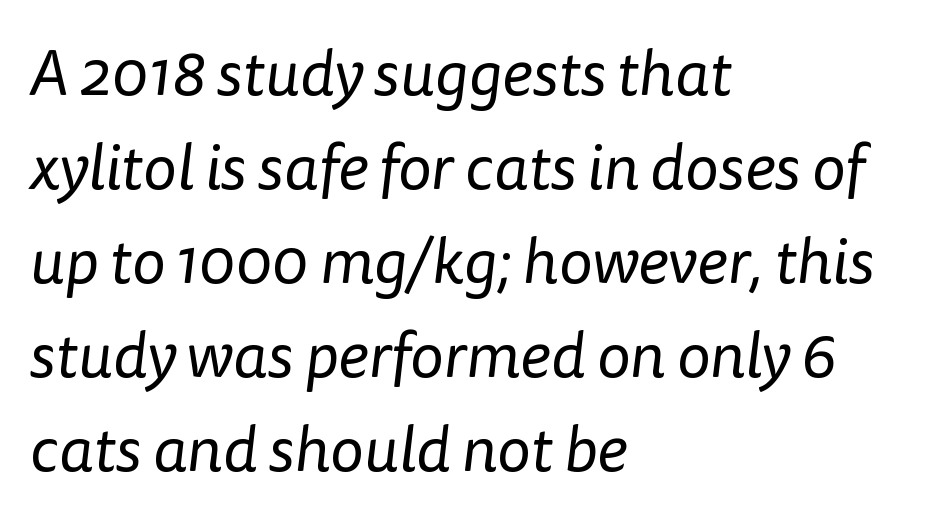
The line texture is even and compact thanks to regular tracking. This rendering features lettering with no underline. Horizontal bands of white between lines are of average thickness. Where is the straight margin? On the left.
